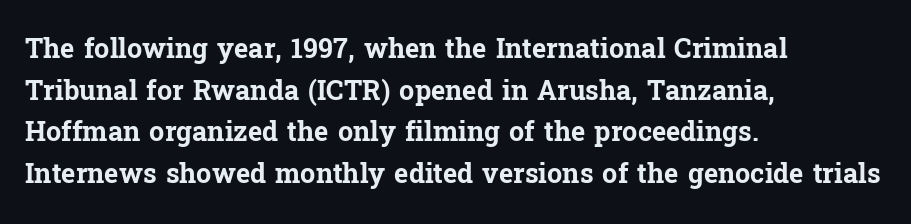
Q: Is the text bold? A: Yes.
Q: Is the text italic (slanted)? A: No, it is upright.
Q: Is the text underlined? A: No.
Q: How is the paragraph aligned? A: Left-aligned.
Q: Is the spacing between letters normal or unusually wide? A: Normal.
Q: Is the spacing between lines tight, normal or loose? A: Normal.
